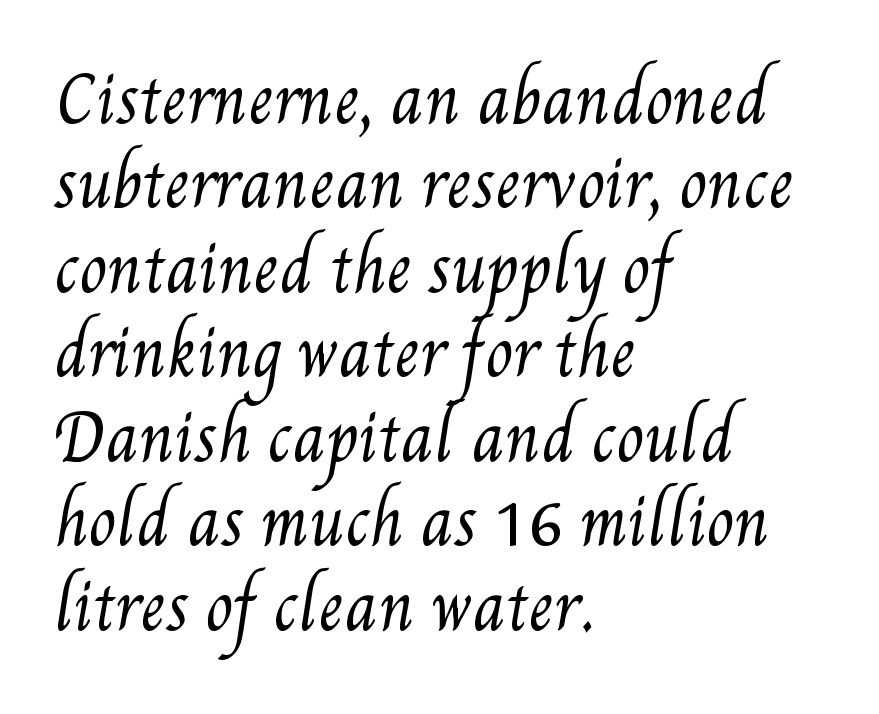
{"bold": "no", "weight": "regular", "width": "condensed", "stroke_contrast": "medium", "x_height": "small", "monospaced": "no", "underline": "no", "align": "left", "line_spacing": "normal", "line_spacing_ratio": 1.34, "letter_spacing": "normal", "letter_spacing_em": 0.0, "glyph_px": 63}
